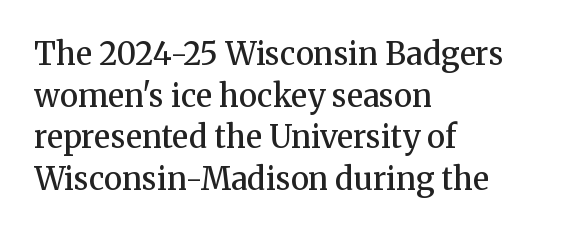
{"serif": "yes", "italic": "no", "bold": "semi", "weight": "semibold", "width": "normal", "stroke_contrast": "medium", "x_height": "medium", "monospaced": "no", "underline": "no", "align": "left", "line_spacing": "normal", "line_spacing_ratio": 1.34, "letter_spacing": "normal", "letter_spacing_em": 0.0, "glyph_px": 31}
